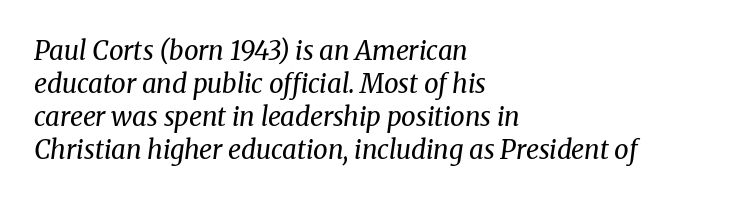
Q: Is the text bold? A: No.
Q: Is the text italic (slanted)? A: Yes, it leans right by about 8 degrees.
Q: Is the text underlined? A: No.
Q: How is the paragraph aligned? A: Left-aligned.
Q: Is the spacing between letters normal or unusually wide? A: Normal.
Q: Is the spacing between lines tight, normal or loose? A: Normal.
